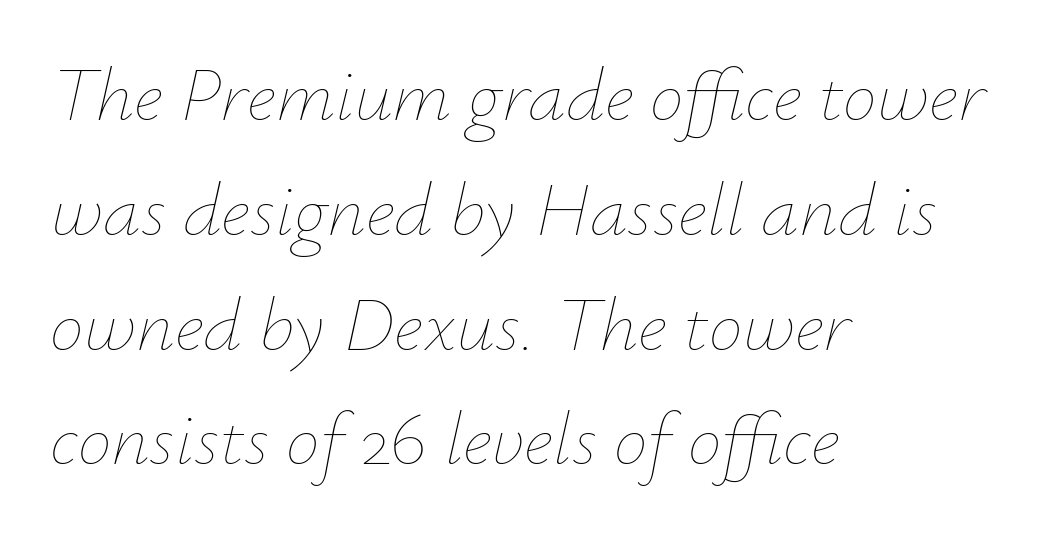
Q: Is the text bold? A: No.
Q: Is the text italic (slanted)? A: Yes, it leans right by about 12 degrees.
Q: Is the text underlined? A: No.
Q: How is the paragraph aligned? A: Left-aligned.
Q: Is the spacing between letters normal or unusually wide? A: Normal.
Q: Is the spacing between lines tight, normal or loose? A: Normal.
Q: Width (condensed, normal, or wide)? A: Normal.
Q: Stroke contrast? A: Low.
Q: x-height? A: Small.
Q: Monospaced? A: No.
